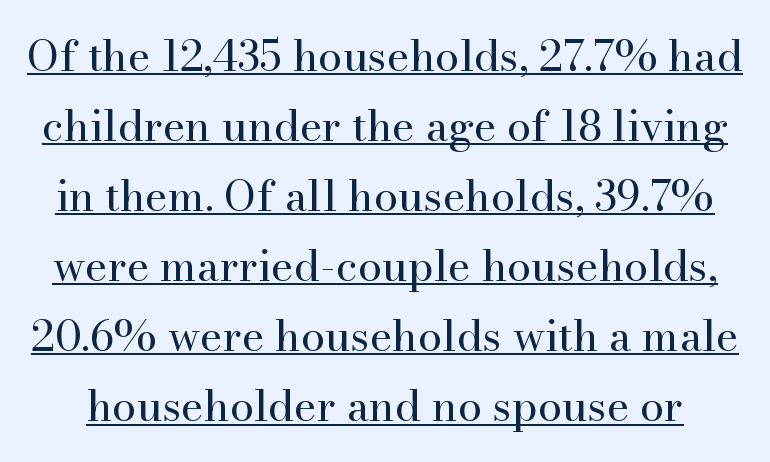
{"serif": "yes", "italic": "no", "bold": "no", "weight": "regular", "width": "normal", "stroke_contrast": "high", "x_height": "small", "monospaced": "no", "underline": "yes", "line_spacing": "normal", "line_spacing_ratio": 1.63, "letter_spacing": "normal", "letter_spacing_em": 0.0, "glyph_px": 43}
